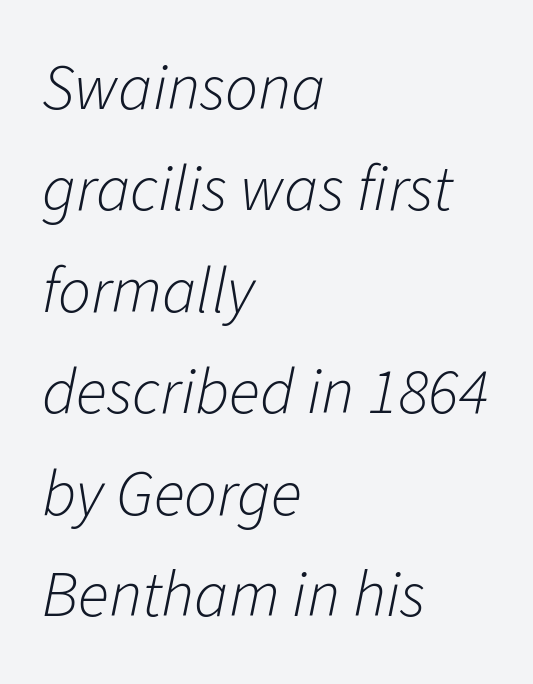
{"italic": "yes", "lean": "right", "slant_degrees": 11, "bold": "no", "weight": "light", "width": "normal", "stroke_contrast": "low", "x_height": "medium", "monospaced": "no", "underline": "no", "align": "left", "line_spacing": "normal", "line_spacing_ratio": 1.56, "letter_spacing": "normal", "letter_spacing_em": 0.0, "glyph_px": 65}
